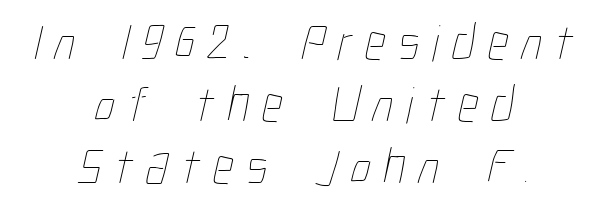
Q: Is the text bold? A: No.
Q: Is the text underlined? A: No.
Q: How is the paragraph aligned? A: Centered.
Q: Is the spacing between letters normal or unusually wide? A: Unusually wide.
Q: Width (condensed, normal, or wide)? A: Condensed.
Q: Stroke contrast? A: Low.
Q: x-height? A: Medium.
Q: Monospaced? A: No.
